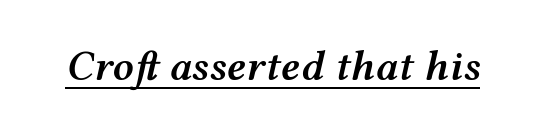
{"italic": "yes", "lean": "right", "slant_degrees": 12, "bold": "semi", "weight": "semibold", "width": "wide", "stroke_contrast": "medium", "x_height": "medium", "monospaced": "no", "underline": "yes", "letter_spacing": "normal", "letter_spacing_em": 0.0, "glyph_px": 42}
